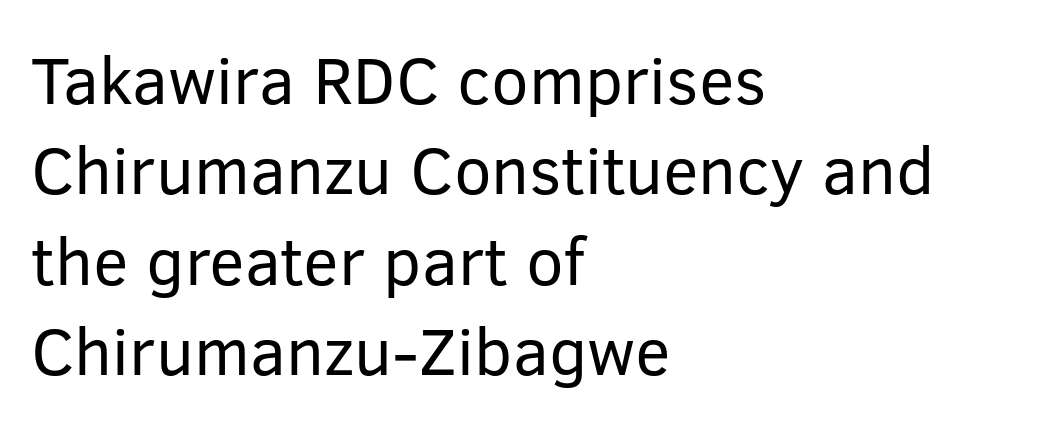
Q: Is the text bold? A: No.
Q: Is the text italic (slanted)? A: No, it is upright.
Q: Is the typeface a serif or a sans-serif typeface? A: Sans-serif.
Q: Is the text underlined? A: No.
Q: How is the paragraph aligned? A: Left-aligned.
Q: Is the spacing between letters normal or unusually wide? A: Normal.
Q: Is the spacing between lines tight, normal or loose? A: Normal.
Q: Width (condensed, normal, or wide)? A: Normal.
Q: Stroke contrast? A: Low.
Q: x-height? A: Medium.
Q: Monospaced? A: No.
